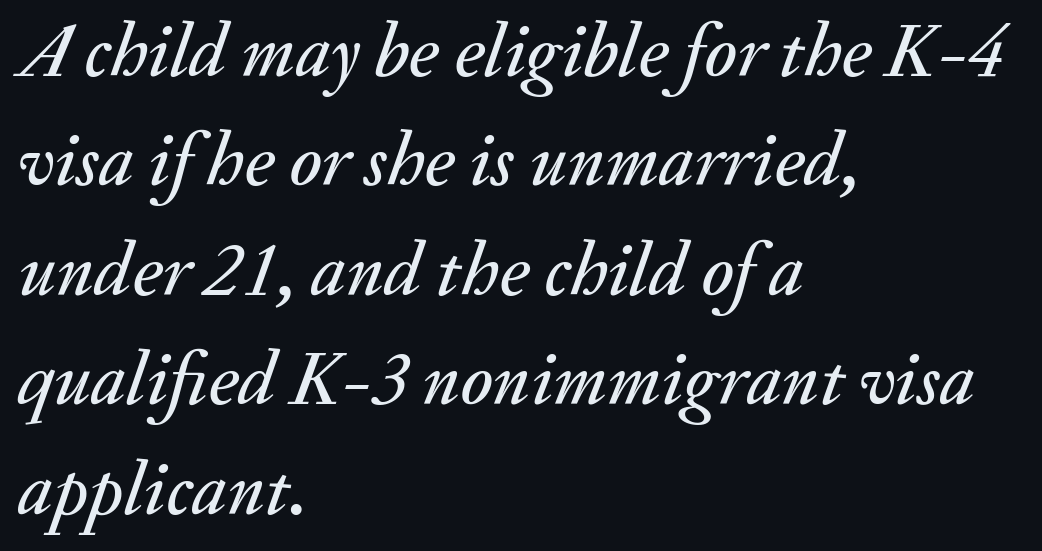
Q: Is the text italic (slanted)? A: Yes, it leans right by about 20 degrees.
Q: Is the text underlined? A: No.
Q: How is the paragraph aligned? A: Left-aligned.
Q: Is the spacing between letters normal or unusually wide? A: Normal.
Q: Is the spacing between lines tight, normal or loose? A: Normal.
Q: Width (condensed, normal, or wide)? A: Normal.
Q: Stroke contrast? A: Medium.
Q: x-height? A: Small.
Q: Monospaced? A: No.
